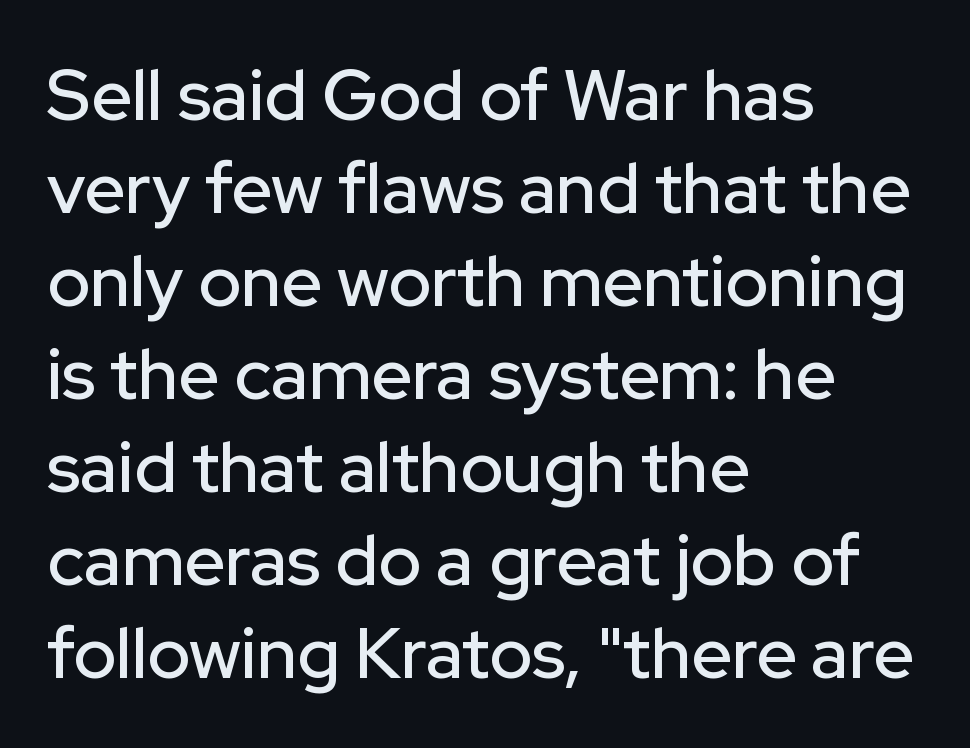
The image shows 71 px sans-serif type, upright; set left-aligned, normal line spacing (1.31x), normal letter spacing, not underlined; low stroke contrast and a medium x-height.
